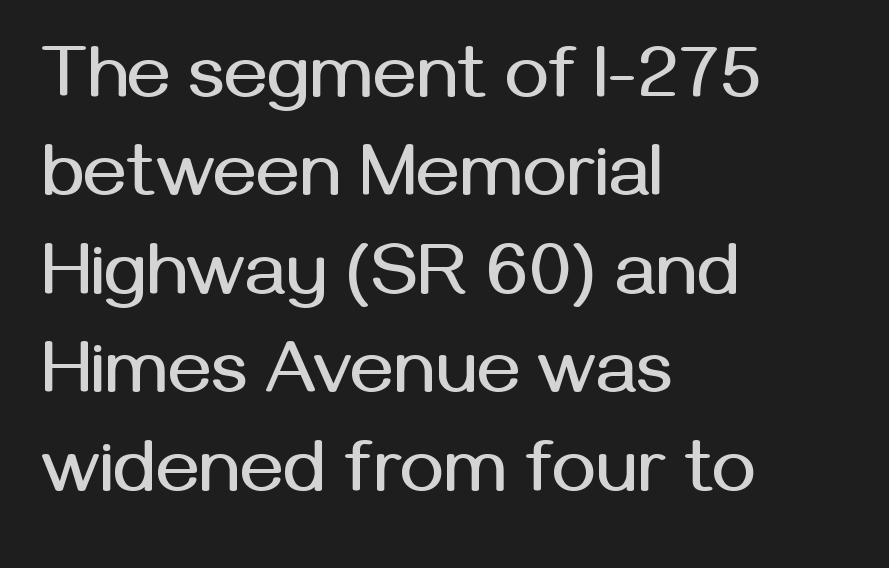
The image shows 74 px sans-serif type, upright; set left-aligned, normal line spacing (1.33x), normal letter spacing, not underlined; medium stroke contrast and a medium x-height.
